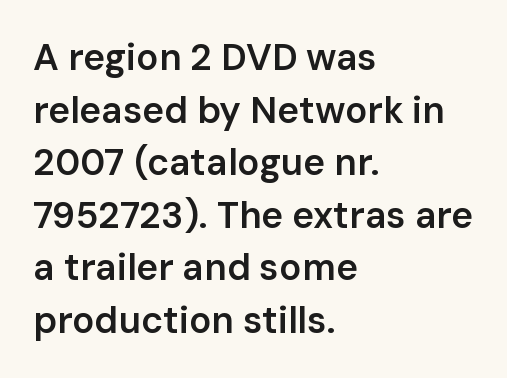
Q: Is the text bold? A: Semi-bold.
Q: Is the text italic (slanted)? A: No, it is upright.
Q: Is the typeface a serif or a sans-serif typeface? A: Sans-serif.
Q: Is the text underlined? A: No.
Q: How is the paragraph aligned? A: Left-aligned.
Q: Is the spacing between letters normal or unusually wide? A: Normal.
Q: Is the spacing between lines tight, normal or loose? A: Normal.
Q: Width (condensed, normal, or wide)? A: Normal.
Q: Stroke contrast? A: Low.
Q: x-height? A: Medium.
Q: Monospaced? A: No.
